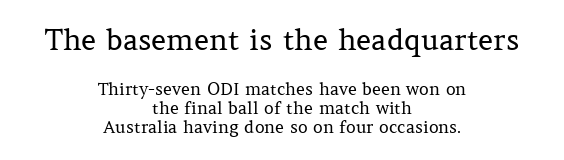
The lines are packed closely together with very little leading. The letterforms sit shoulder to shoulder at normal distance. Which margin do the lines hug? Neither — every line sits in the middle. Is the lower block the larger one? No — the upper block carries the bigger type.
